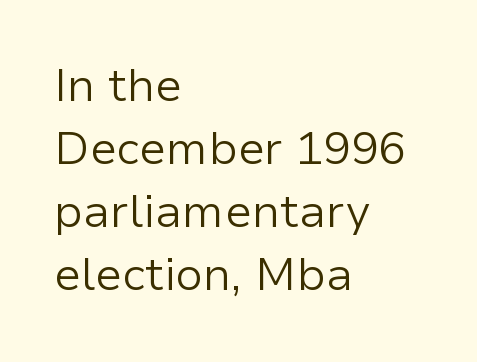
Q: Is the text bold? A: No.
Q: Is the text italic (slanted)? A: No, it is upright.
Q: Is the typeface a serif or a sans-serif typeface? A: Sans-serif.
Q: Is the text underlined? A: No.
Q: How is the paragraph aligned? A: Left-aligned.
Q: Is the spacing between letters normal or unusually wide? A: Normal.
Q: Is the spacing between lines tight, normal or loose? A: Normal.
Q: Width (condensed, normal, or wide)? A: Normal.
Q: Stroke contrast? A: Low.
Q: x-height? A: Medium.
Q: Monospaced? A: No.
